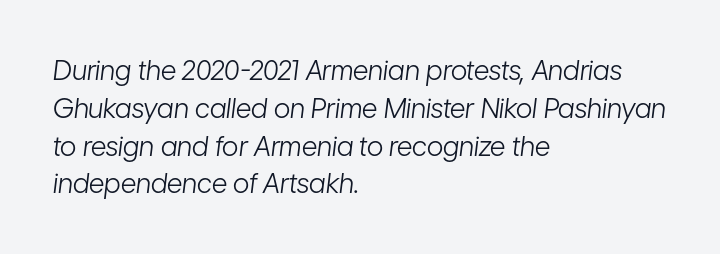
Would a proofreader flag this as italicized? Yes. In CSS terms this would be text-align: left. Normally led — the rows are evenly, conventionally spaced. Ink coverage per letter is moderate at most. Nobody touched the tracking dial on this one.
